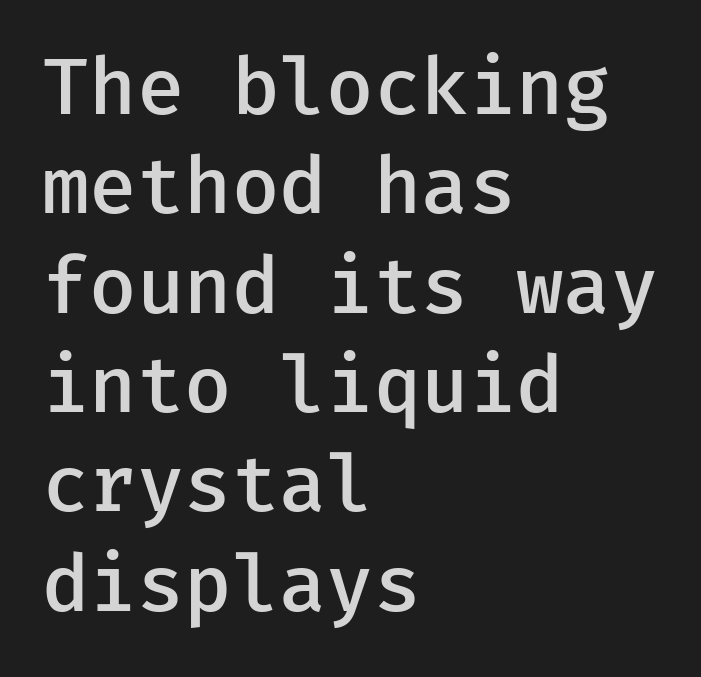
Q: Is the text bold? A: Semi-bold.
Q: Is the text italic (slanted)? A: No, it is upright.
Q: Is the typeface a serif or a sans-serif typeface? A: Sans-serif.
Q: Is the text underlined? A: No.
Q: How is the paragraph aligned? A: Left-aligned.
Q: Is the spacing between letters normal or unusually wide? A: Normal.
Q: Is the spacing between lines tight, normal or loose? A: Normal.
Q: Width (condensed, normal, or wide)? A: Normal.
Q: Stroke contrast? A: Low.
Q: x-height? A: Medium.
